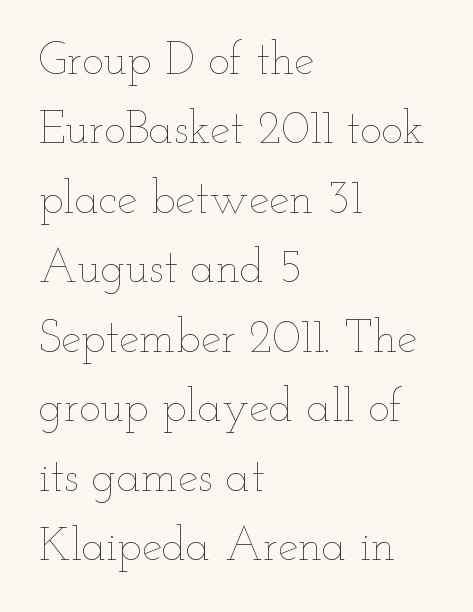
Q: Is the text bold? A: No.
Q: Is the text italic (slanted)? A: No, it is upright.
Q: Is the text underlined? A: No.
Q: How is the paragraph aligned? A: Left-aligned.
Q: Is the spacing between letters normal or unusually wide? A: Normal.
Q: Is the spacing between lines tight, normal or loose? A: Normal.
Q: Width (condensed, normal, or wide)? A: Wide.
Q: Stroke contrast? A: Low.
Q: x-height? A: Small.
Q: Monospaced? A: No.
